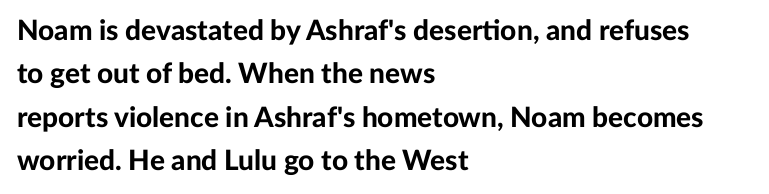
The image shows 28 px bold sans-serif type, upright; set left-aligned, normal line spacing (1.55x), normal letter spacing, not underlined; low stroke contrast and a medium x-height.
